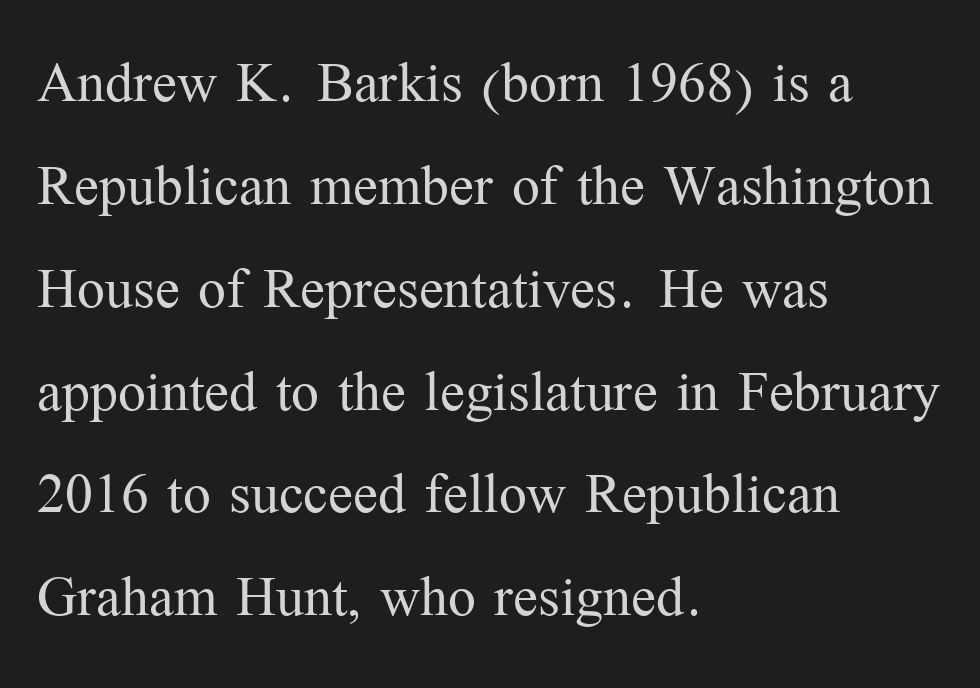
The image shows 74 px light serif type, upright; set left-aligned, normal line spacing (1.39x), normal letter spacing, not underlined; medium stroke contrast and a medium x-height.
